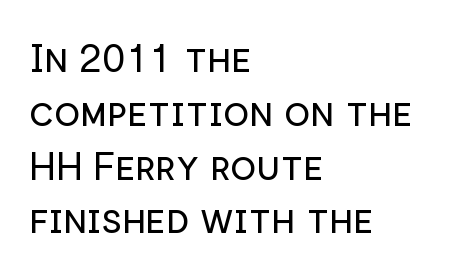
The image shows 39 px regular-weight sans-serif type, upright; set left-aligned, normal line spacing (1.38x), normal letter spacing, not underlined; low stroke contrast and a medium x-height.
